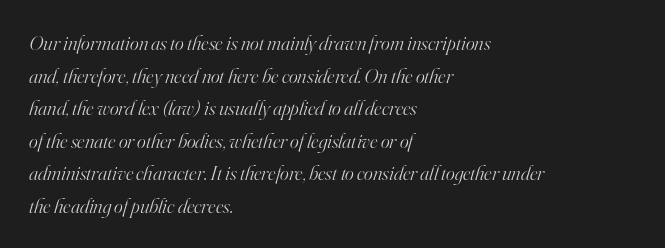
The image shows 21 px text type, italic (leaning right); set left-aligned, normal line spacing (1.55x), normal letter spacing, not underlined.
